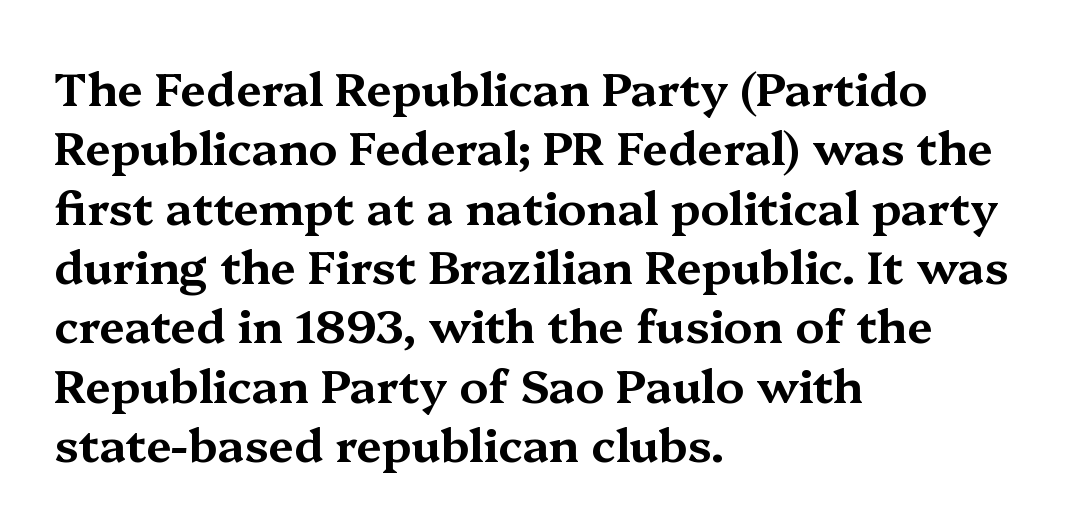
{"serif": "yes", "italic": "no", "width": "wide", "stroke_contrast": "medium", "x_height": "medium", "monospaced": "no", "underline": "no", "align": "left", "line_spacing": "normal", "line_spacing_ratio": 1.29, "letter_spacing": "normal", "letter_spacing_em": 0.0, "glyph_px": 46}
